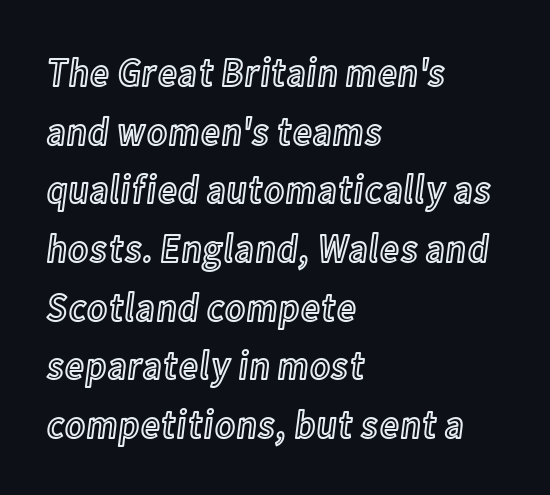
Rule under the text: the space is simply empty. This rendering leaves character spacing at its baseline value. The line-height multiplier appears to be the usual default. The rendering anchors every line to the left-hand side.
